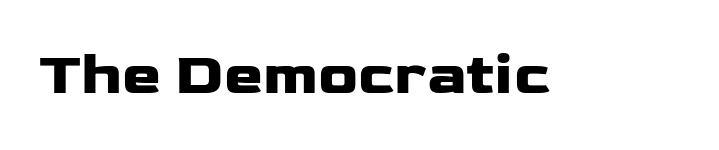
Q: Is the text bold? A: Yes.
Q: Is the text italic (slanted)? A: No, it is upright.
Q: Is the typeface a serif or a sans-serif typeface? A: Sans-serif.
Q: Is the text underlined? A: No.
Q: Is the spacing between letters normal or unusually wide? A: Normal.
Q: Width (condensed, normal, or wide)? A: Wide.
Q: Stroke contrast? A: Low.
Q: x-height? A: Medium.
Q: Monospaced? A: No.
